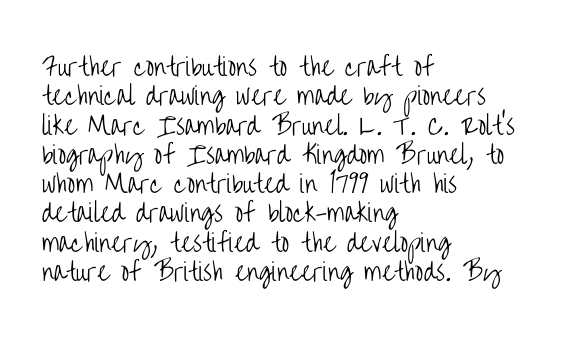
{"italic": "no", "bold": "no", "underline": "no", "align": "left", "line_spacing_ratio": 1.22, "letter_spacing": "normal", "letter_spacing_em": 0.0, "glyph_px": 24}
